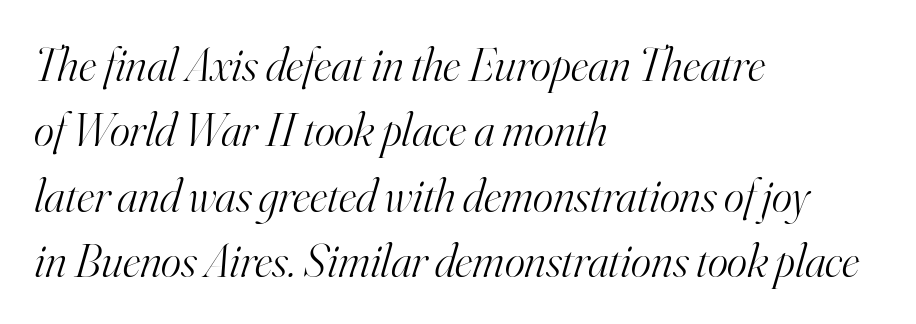
The image shows 48 px light serif type, italic (leaning right); set left-aligned, normal line spacing (1.36x), normal letter spacing, not underlined; high stroke contrast and a small x-height.
